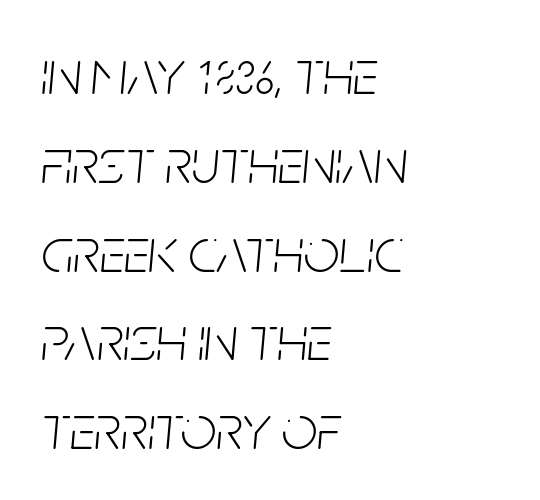
The specimen reads as italic at a glance. Layout note: lines flush left. The face used here is rendered with its standard letterfit. A typesetter would call this leading conventional body-copy spacing.
